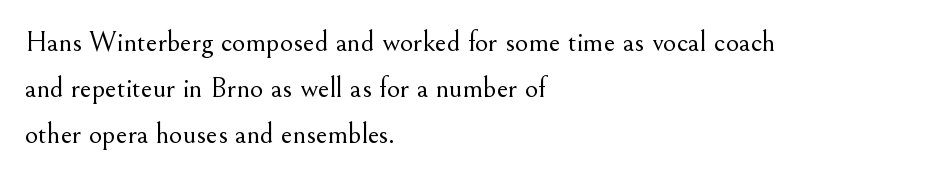
Here the designer chose a conventional face with non-uniform glyph widths. Bold? No — there's no thickening of the strokes. Spacing between characters is what you'd get straight out of the box. Ascenders rise straight up at ninety degrees. The baseline area is clear. Caption: multi-line text, flush left, ragged right.
